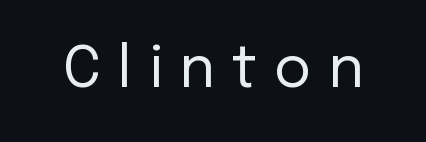
Q: Is the text bold? A: No.
Q: Is the text italic (slanted)? A: No, it is upright.
Q: Is the typeface a serif or a sans-serif typeface? A: Sans-serif.
Q: Is the text underlined? A: No.
Q: Is the spacing between letters normal or unusually wide? A: Unusually wide.
Q: Width (condensed, normal, or wide)? A: Normal.
Q: Stroke contrast? A: Low.
Q: x-height? A: Medium.
Q: Monospaced? A: No.
